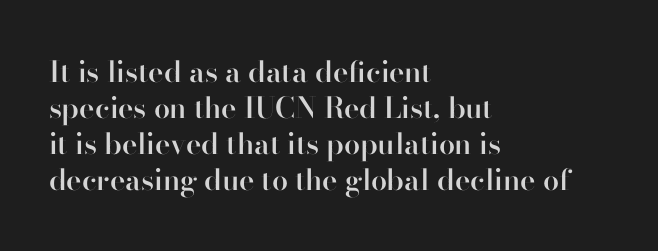
Q: Is the text bold? A: Semi-bold.
Q: Is the text italic (slanted)? A: No, it is upright.
Q: Is the typeface a serif or a sans-serif typeface? A: Sans-serif.
Q: Is the text underlined? A: No.
Q: How is the paragraph aligned? A: Left-aligned.
Q: Is the spacing between letters normal or unusually wide? A: Normal.
Q: Width (condensed, normal, or wide)? A: Normal.
Q: Stroke contrast? A: High.
Q: x-height? A: Small.
Q: Monospaced? A: No.
